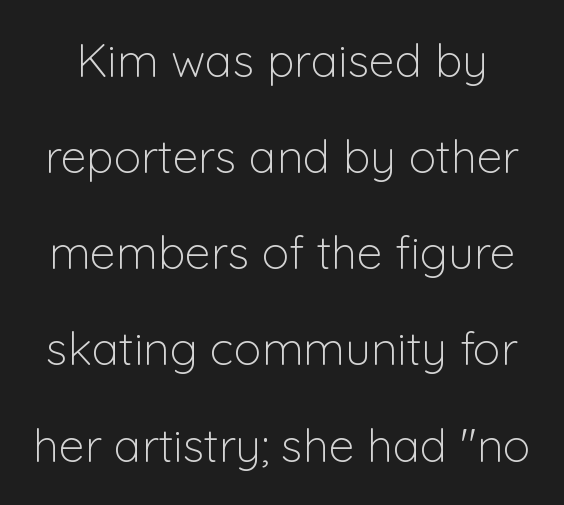
The image shows 46 px light sans-serif type, upright; set loose line spacing (2.09x), normal letter spacing, not underlined; low stroke contrast and a medium x-height.
